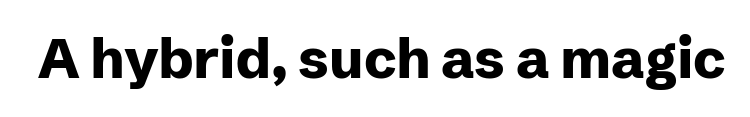
Clear beneath every line of the passage. This sample has the flowing, uneven cadence of proportional lettering. This rendering employs a face without finishing strokes, i.e., a sans-serif. Thick stems and heavy bowls — unmistakably bold.
